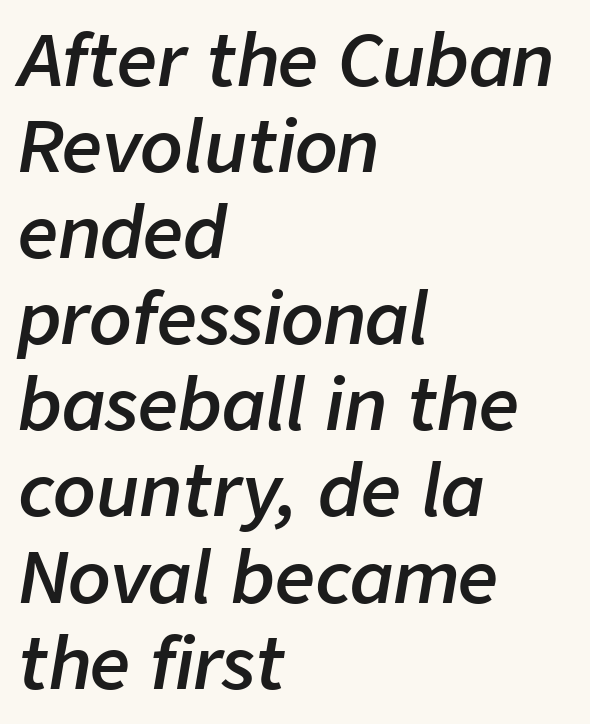
The image shows 70 px semibold type, italic (leaning right); set left-aligned, line spacing 1.23x, normal letter spacing, not underlined; low stroke contrast and a medium x-height.
